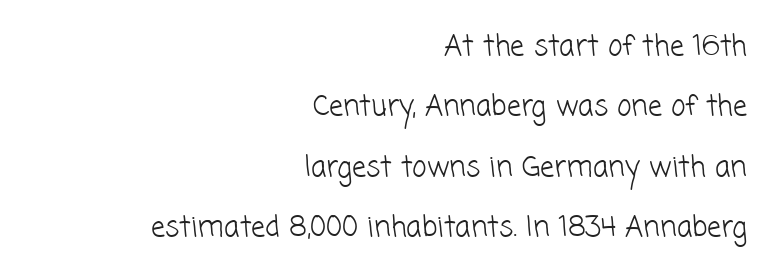
{"serif": "no", "bold": "no", "weight": "light", "width": "normal", "stroke_contrast": "low", "x_height": "medium", "monospaced": "no", "underline": "no", "align": "right", "line_spacing": "loose", "line_spacing_ratio": 2.16, "letter_spacing": "normal", "letter_spacing_em": 0.0, "glyph_px": 28}
